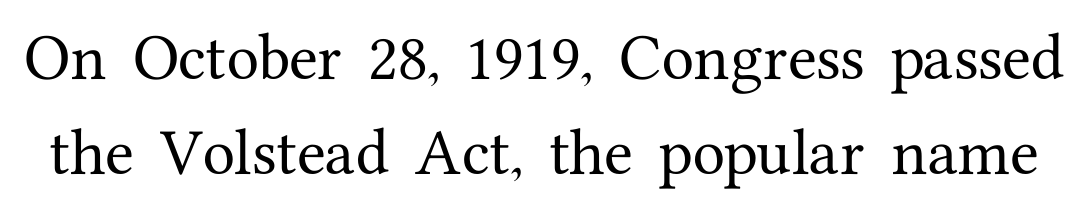
The image shows 53 px serif type, upright; set line spacing 1.79x, normal letter spacing, not underlined; medium stroke contrast and a medium x-height.
